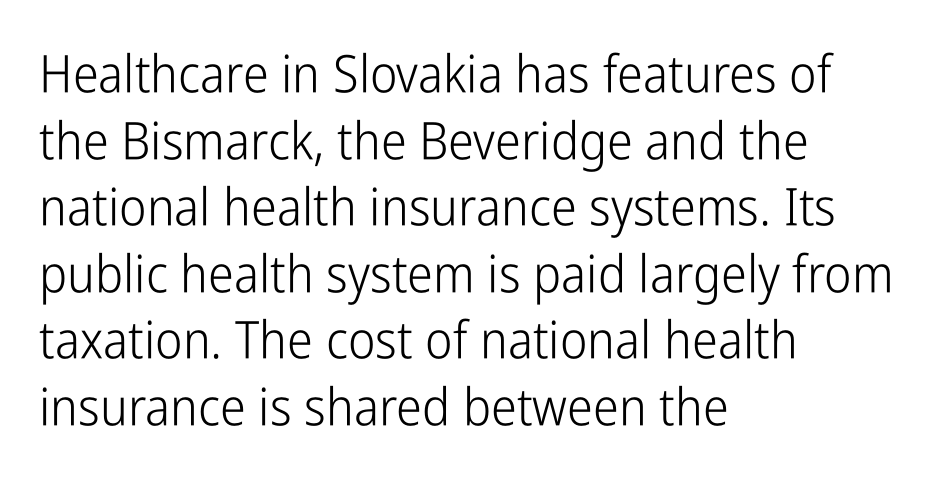
Short note: letters normally spaced. This sample uses an upright cut, with every glyph sitting square on the baseline. Regular leading. The space beneath each line is pristine and unruled. Notice how the passage keeps a crisp vertical edge on the left only. These lines are rendered in a variable-pitch font.
